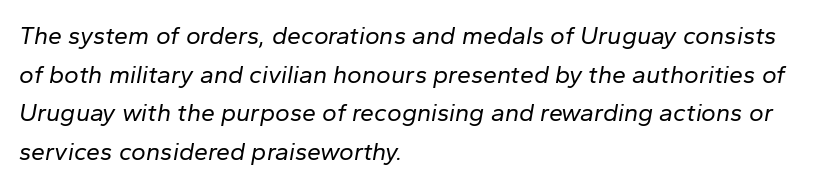
Q: Is the text bold? A: No.
Q: Is the text italic (slanted)? A: Yes, it leans right by about 10 degrees.
Q: Is the text underlined? A: No.
Q: How is the paragraph aligned? A: Left-aligned.
Q: Is the spacing between letters normal or unusually wide? A: Normal.
Q: Is the spacing between lines tight, normal or loose? A: Normal.
